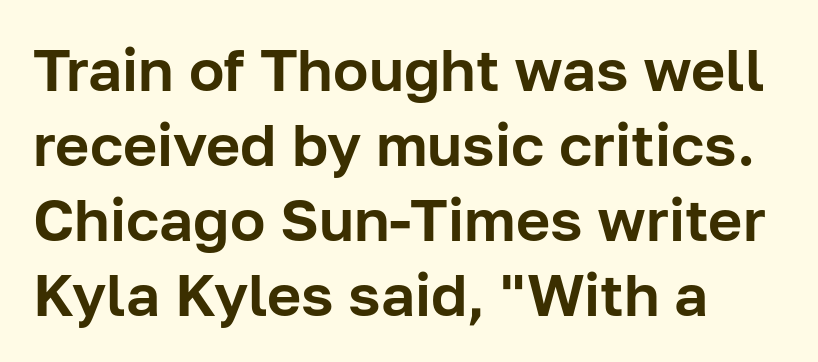
{"serif": "no", "italic": "no", "width": "normal", "stroke_contrast": "low", "x_height": "medium", "monospaced": "no", "underline": "no", "align": "left", "line_spacing": "normal", "line_spacing_ratio": 1.27, "letter_spacing": "normal", "letter_spacing_em": 0.0, "glyph_px": 59}
